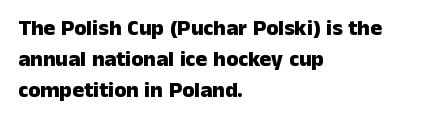
{"italic": "no", "bold": "yes", "underline": "no", "align": "left", "line_spacing": "normal", "line_spacing_ratio": 1.4, "letter_spacing": "normal", "letter_spacing_em": 0.0, "glyph_px": 22}
